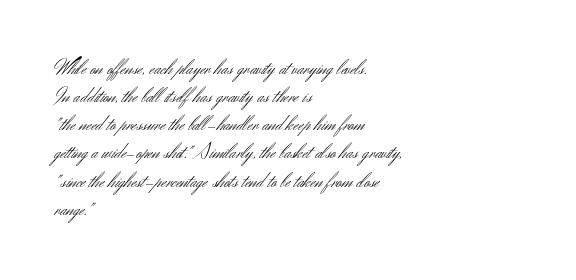
Q: Is the text bold? A: No.
Q: Is the text italic (slanted)? A: Yes.
Q: Is the text underlined? A: No.
Q: How is the paragraph aligned? A: Left-aligned.
Q: Is the spacing between letters normal or unusually wide? A: Normal.
Q: Is the spacing between lines tight, normal or loose? A: Normal.
